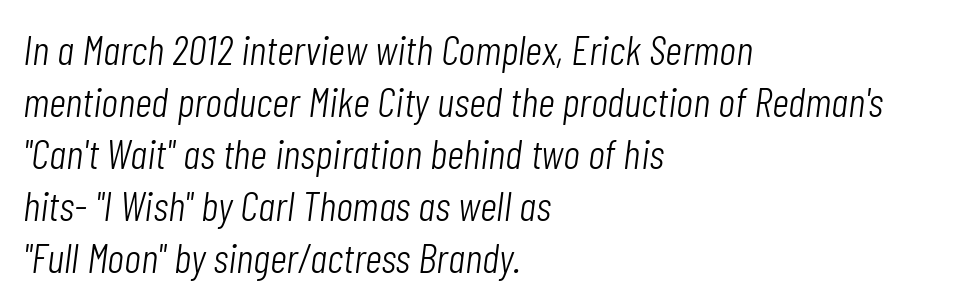
Q: Is the text bold? A: No.
Q: Is the text italic (slanted)? A: Yes, it leans right by about 7 degrees.
Q: Is the text underlined? A: No.
Q: How is the paragraph aligned? A: Left-aligned.
Q: Is the spacing between letters normal or unusually wide? A: Normal.
Q: Width (condensed, normal, or wide)? A: Condensed.
Q: Stroke contrast? A: Low.
Q: x-height? A: Medium.
Q: Monospaced? A: No.
